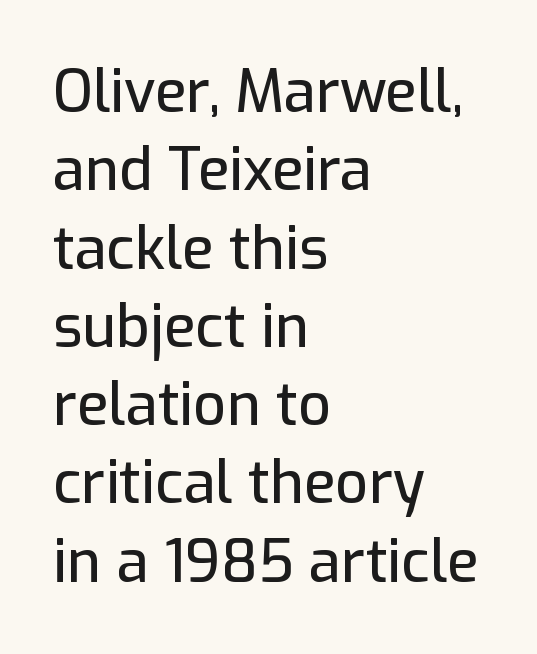
A normal amount of white space separates one row of letters from the next. The letters carry no serifs — their stems end cleanly without finishing strokes. Do the letters lean? They stand straight. The paragraph shown leans on its left margin. Lines of text with bare space underneath. Is this a fixed-width face? No — the glyphs have proportional, varying widths.
